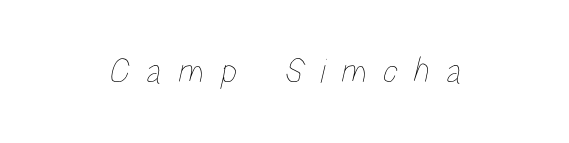
Q: Is the text bold? A: No.
Q: Is the text underlined? A: No.
Q: Is the spacing between letters normal or unusually wide? A: Unusually wide.
Q: Width (condensed, normal, or wide)? A: Condensed.
Q: Stroke contrast? A: Low.
Q: x-height? A: Large.
Q: Monospaced? A: No.
